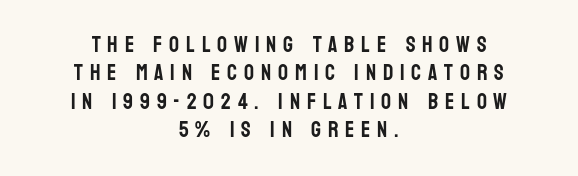
The image shows 22 px text type, upright; set centered, normal line spacing (1.29x), unusually wide letter spacing (+0.31 em), not underlined.
